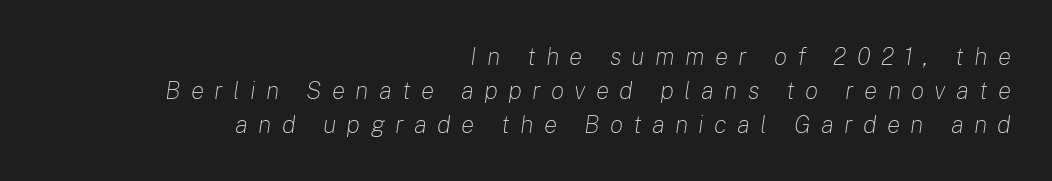
Q: Is the text bold? A: No.
Q: Is the text italic (slanted)? A: Yes, it leans right by about 8 degrees.
Q: Is the text underlined? A: No.
Q: How is the paragraph aligned? A: Right-aligned.
Q: Is the spacing between letters normal or unusually wide? A: Unusually wide.
Q: Is the spacing between lines tight, normal or loose? A: Normal.
